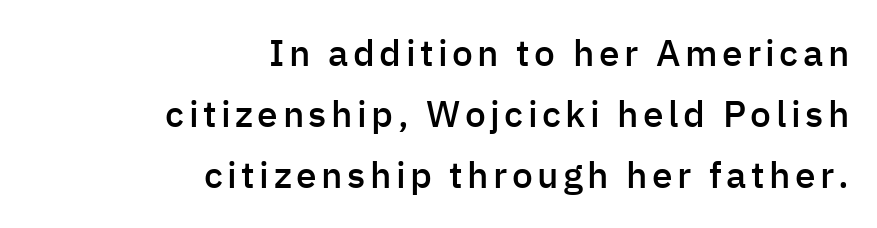
{"serif": "no", "italic": "no", "bold": "semi", "weight": "semibold", "width": "normal", "stroke_contrast": "low", "x_height": "medium", "monospaced": "no", "underline": "no", "align": "right", "line_spacing": "normal", "line_spacing_ratio": 1.65, "glyph_px": 37}
